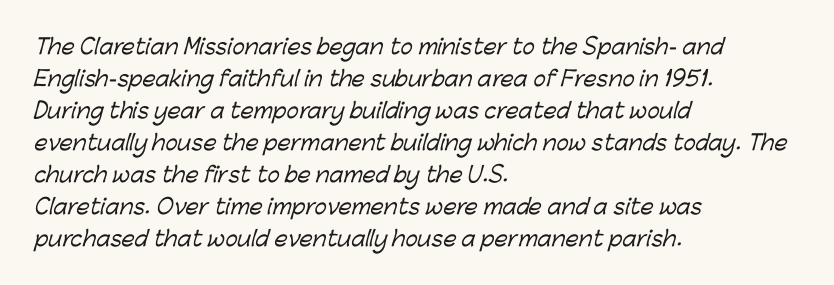
Quick note: interline space is typical. If you drew a ruler down the left edge, every line would touch it. Here the glyphs are tracked normally, forming tight word shapes. Words float on clear page, feet unadorned.
